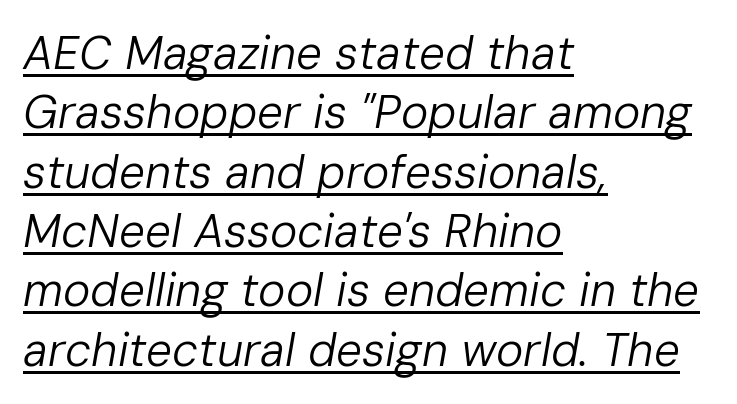
{"italic": "yes", "lean": "right", "slant_degrees": 10, "bold": "no", "weight": "regular", "width": "normal", "stroke_contrast": "low", "x_height": "medium", "monospaced": "no", "underline": "yes", "align": "left", "line_spacing": "normal", "line_spacing_ratio": 1.29, "letter_spacing": "normal", "letter_spacing_em": 0.0, "glyph_px": 46}
